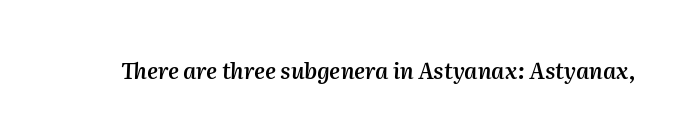
The image shows 22 px text type, italic (leaning right); set normal letter spacing, not underlined.
